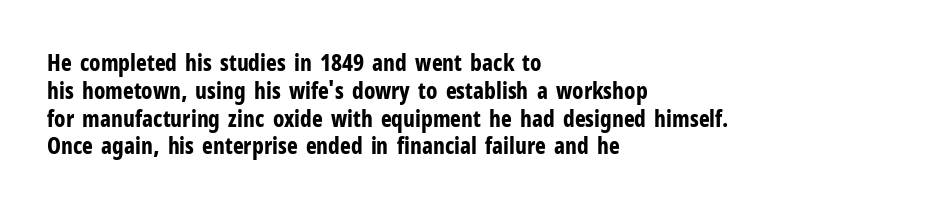
Q: Is the text bold? A: Yes.
Q: Is the text italic (slanted)? A: No, it is upright.
Q: Is the text underlined? A: No.
Q: How is the paragraph aligned? A: Left-aligned.
Q: Is the spacing between letters normal or unusually wide? A: Normal.
